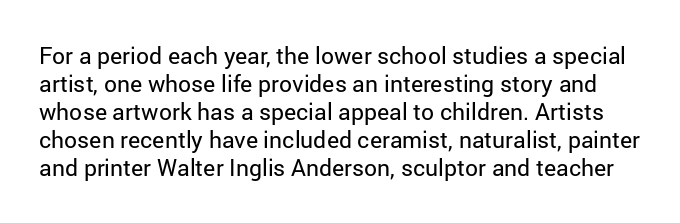
The image shows 23 px text type, upright; set line spacing 1.22x, normal letter spacing, not underlined.
